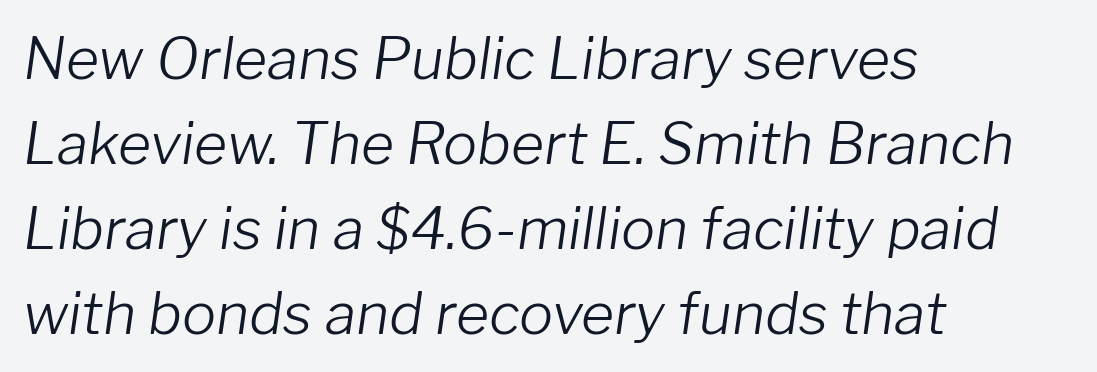
Is the type heavy? It reads as light-to-regular instead. This rendering uses left alignment, leaving the right contour irregular. Compared with typical body copy, the letter spacing here is the same. Vertically, the passage feels balanced, rows spaced as you'd expect. Note the varied advance widths — an 'i' is clearly narrower than an 'm'. Type without underlining.
